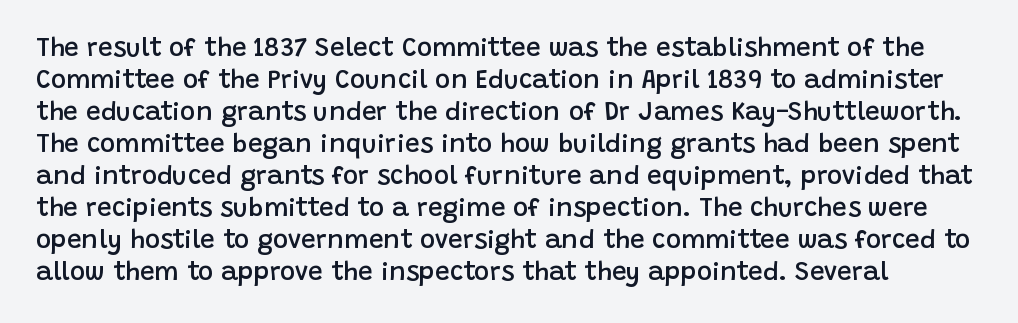
The words here are not underlined. These lines carry some extra weight — a demibold, not a full bold. No italicization has been applied; the sample stays upright. Letter spacing: default.
